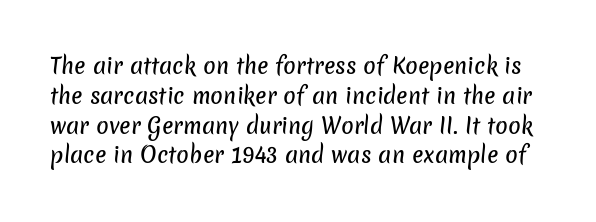
The image shows 21 px text type; set normal line spacing (1.42x), normal letter spacing, not underlined.
